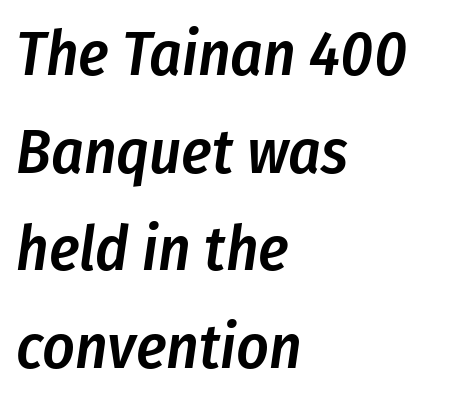
The image shows 63 px semibold, condensed type, italic (leaning right); set left-aligned, normal line spacing (1.55x), normal letter spacing, not underlined; low stroke contrast and a medium x-height.
